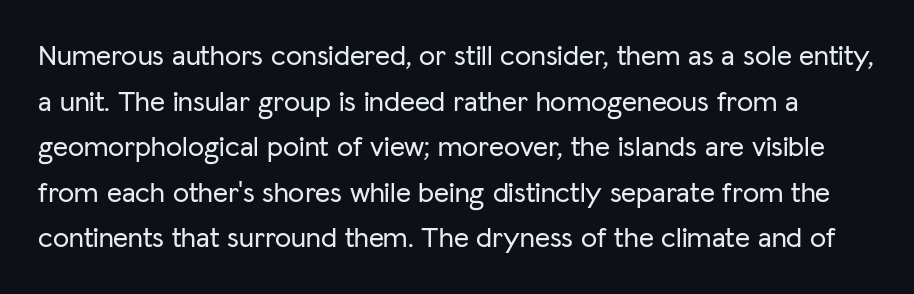
The image shows 29 px sans-serif type, upright; set normal line spacing (1.57x), normal letter spacing, not underlined; low stroke contrast and a medium x-height.
